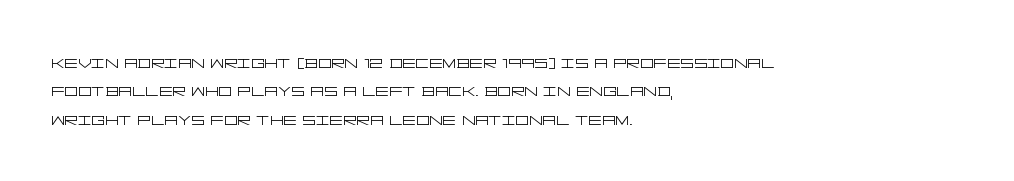
Evenly set lines give the paragraph a standard silhouette. Students, note that the glyphs here touch the page at normal intervals. In terms of posture, this sample is upright. Typeset ragged right — the left edge is the straight one.
